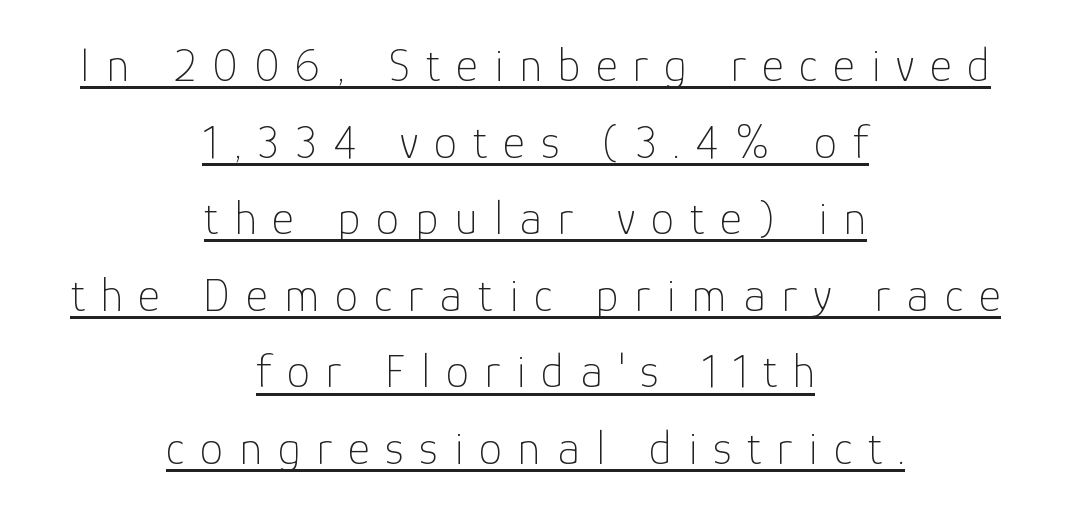
The image shows 47 px thin sans-serif type, upright; set centered, normal line spacing (1.63x), unusually wide letter spacing (+0.34 em), underlined; low stroke contrast and a medium x-height.
